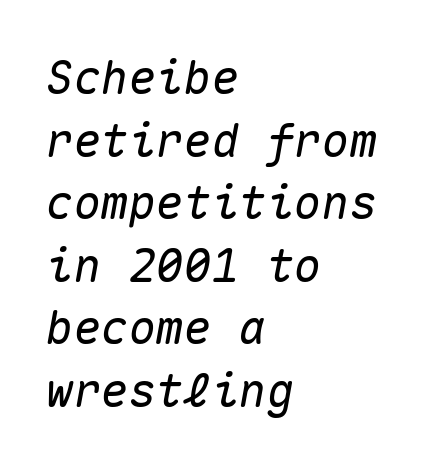
{"italic": "yes", "lean": "right", "slant_degrees": 10, "width": "normal", "stroke_contrast": "medium", "x_height": "medium", "monospaced": "yes", "underline": "no", "align": "left", "line_spacing": "normal", "line_spacing_ratio": 1.36, "letter_spacing": "normal", "letter_spacing_em": 0.0, "glyph_px": 46}
